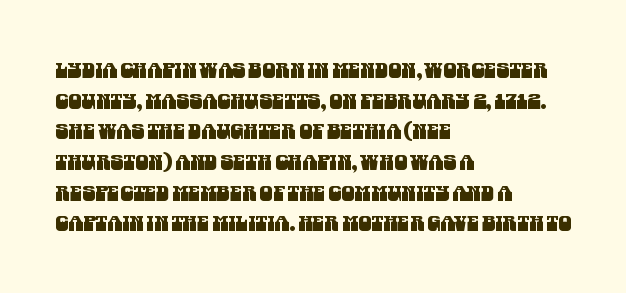
{"underline": "no", "align": "left", "line_spacing": "normal", "line_spacing_ratio": 1.46, "letter_spacing": "normal", "letter_spacing_em": 0.0, "glyph_px": 21}
